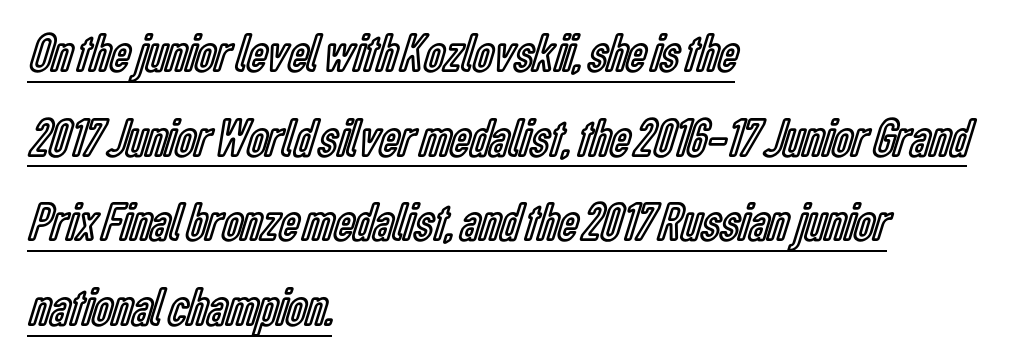
Character widths vary here, with narrow letters taking less room than wide ones. Each new line begins a customary step beneath the previous one. Short and long lines alike share a common starting point at left. This is underlined copy, the kind a proofreader might mark for attention.
